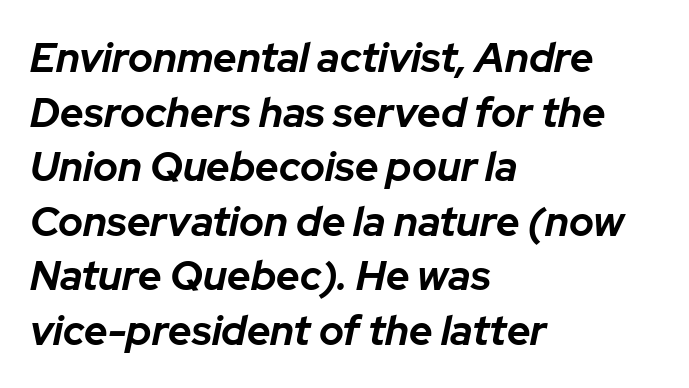
Q: Is the text bold? A: Yes.
Q: Is the text italic (slanted)? A: Yes, it leans right by about 12 degrees.
Q: Is the text underlined? A: No.
Q: How is the paragraph aligned? A: Left-aligned.
Q: Is the spacing between letters normal or unusually wide? A: Normal.
Q: Is the spacing between lines tight, normal or loose? A: Normal.
Q: Width (condensed, normal, or wide)? A: Normal.
Q: Stroke contrast? A: Low.
Q: x-height? A: Medium.
Q: Monospaced? A: No.
